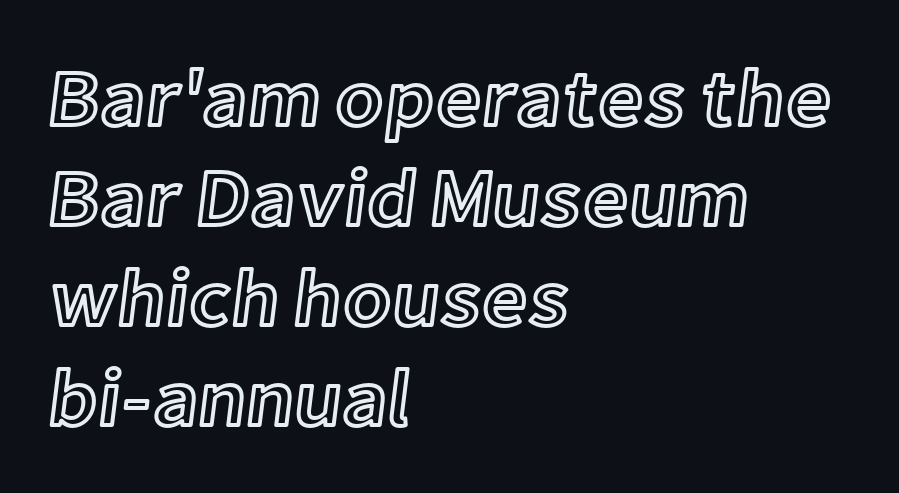
The image shows 80 px text type; set left-aligned, normal line spacing (1.25x), normal letter spacing, not underlined; a medium x-height.
